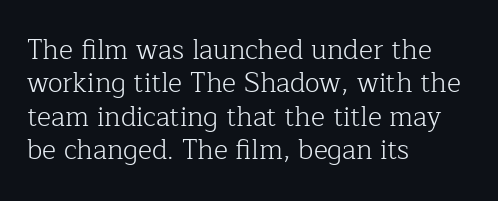
No letter is thick-stroked: the sample isn't bold. This rendering leaves character spacing at its baseline value. A bare baseline throughout the passage. Line beginnings align vertically; line endings do not. This sample uses an upright cut, with every glyph sitting square on the baseline.
